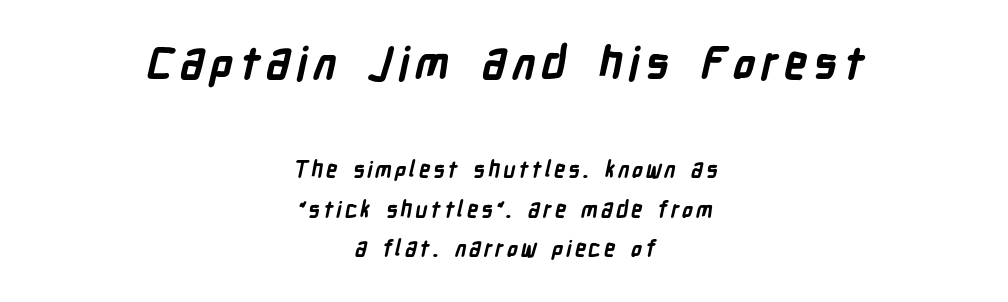
The image shows 45 px bold, condensed sans-serif type; set centered, line spacing 1.8x, not underlined; the first (top) block is 2.05x larger; low stroke contrast and a medium x-height.
